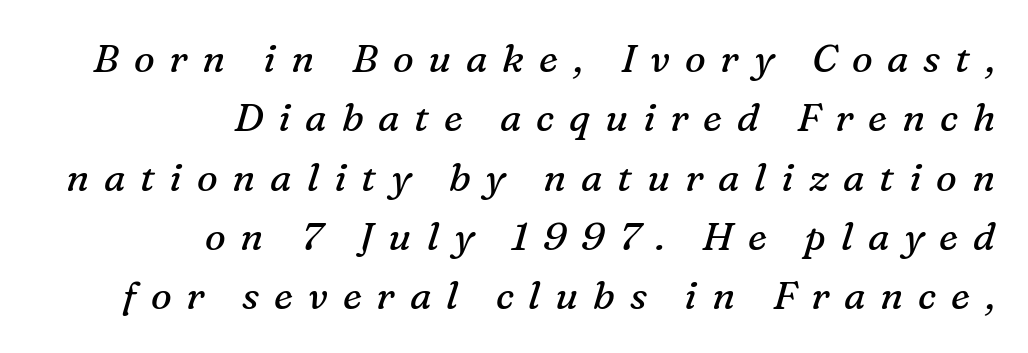
Q: Is the text bold? A: No.
Q: Is the text italic (slanted)? A: Yes, it leans right by about 16 degrees.
Q: Is the typeface a serif or a sans-serif typeface? A: Serif.
Q: Is the text underlined? A: No.
Q: How is the paragraph aligned? A: Right-aligned.
Q: Is the spacing between letters normal or unusually wide? A: Unusually wide.
Q: Is the spacing between lines tight, normal or loose? A: Normal.
Q: Width (condensed, normal, or wide)? A: Normal.
Q: Stroke contrast? A: Medium.
Q: x-height? A: Medium.
Q: Monospaced? A: No.
